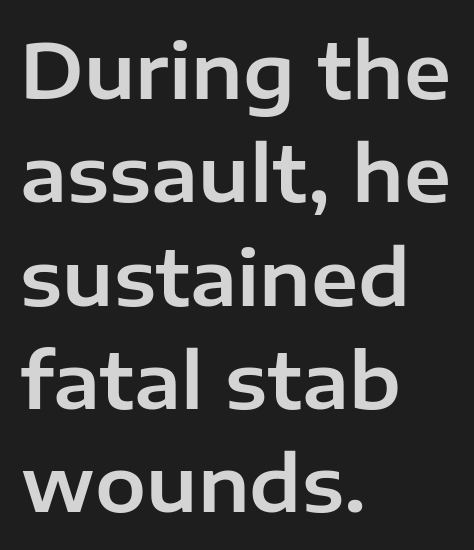
Lines of text with bare space underneath. These lines are rendered in a variable-pitch font. Look at the bottom of the vertical strokes: they stop flat, with no serifs. The font's upright variant was chosen for this text. You could call the tracking neutral — neither tight nor loose.
